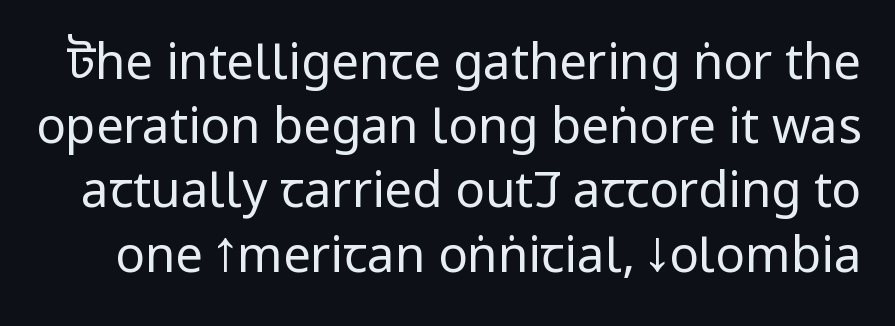
The image shows 49 px regular-weight, condensed sans-serif type, upright; set normal line spacing (1.31x), normal letter spacing, not underlined; low stroke contrast.
